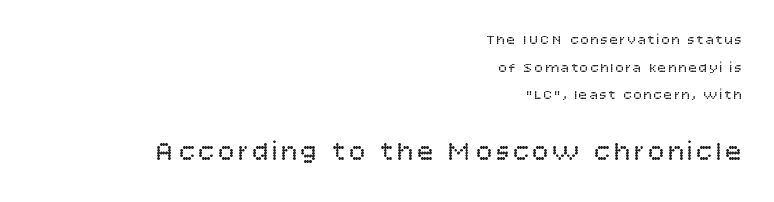
{"italic": "no", "bold": "no", "underline": "no", "align": "right", "line_spacing": "loose", "line_spacing_ratio": 1.98, "larger_block": "second", "size_ratio": 1.93, "glyph_px": 27}
